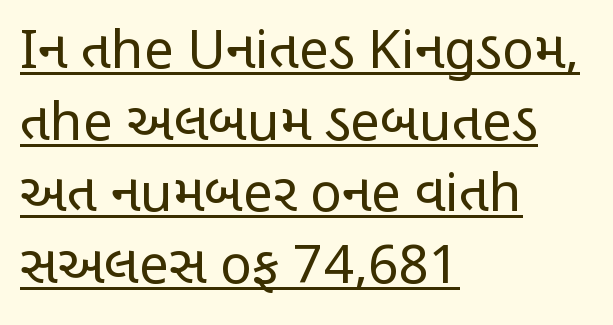
This sample has the flowing, uneven cadence of proportional lettering. Characters remain perfectly vertical along every line. Typographically, this falls in the sans-serif category. No chunkiness to these letters — they're not bold. In terms of letterspacing, this is plain default setting.
